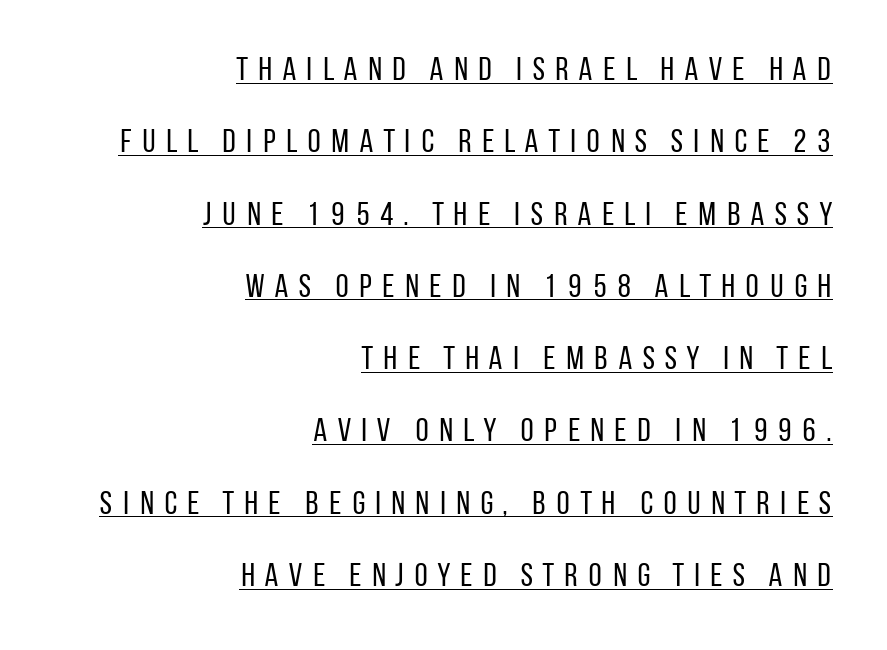
This is roman type, the default non-slanted kind. The passage shown has open, widely tracked lettering throughout. No letter is thick-stroked: the sample isn't bold. Do the characters align in a grid? No, the font is proportional. Honestly, the rows look like they've been pulled way apart.
